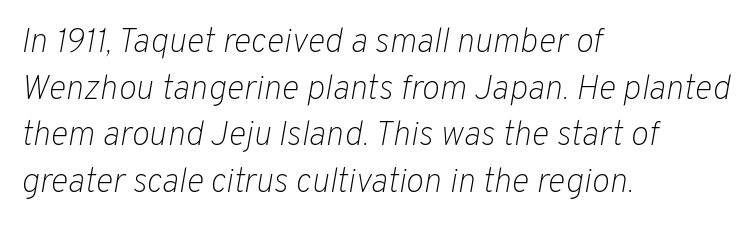
Horizontal bands of white between lines are of average thickness. Think standard paragraph weight, or any step lighter than that. These lines stack with their left ends in a neat column. Characters are canted at an angle relative to the baseline's perpendicular.
